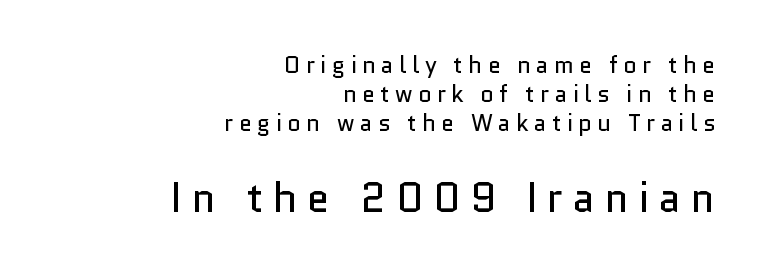
Q: Is the text bold? A: No.
Q: Is the text italic (slanted)? A: No, it is upright.
Q: Is the typeface a serif or a sans-serif typeface? A: Sans-serif.
Q: Is the text underlined? A: No.
Q: How is the paragraph aligned? A: Right-aligned.
Q: Is the spacing between letters normal or unusually wide? A: Unusually wide.
Q: Is the spacing between lines tight, normal or loose? A: Normal.
Q: Which block of text is set in a larger size, the first (top) or the second (bottom)? A: The second (bottom) one.
Q: Width (condensed, normal, or wide)? A: Normal.
Q: Stroke contrast? A: Low.
Q: x-height? A: Medium.
Q: Monospaced? A: No.
